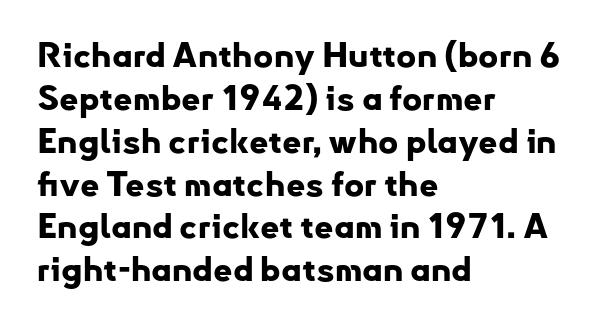
Q: Is the text bold? A: Yes.
Q: Is the text italic (slanted)? A: No, it is upright.
Q: Is the typeface a serif or a sans-serif typeface? A: Sans-serif.
Q: Is the text underlined? A: No.
Q: How is the paragraph aligned? A: Left-aligned.
Q: Is the spacing between letters normal or unusually wide? A: Normal.
Q: Is the spacing between lines tight, normal or loose? A: Normal.
Q: Width (condensed, normal, or wide)? A: Normal.
Q: Stroke contrast? A: Low.
Q: x-height? A: Small.
Q: Monospaced? A: No.
